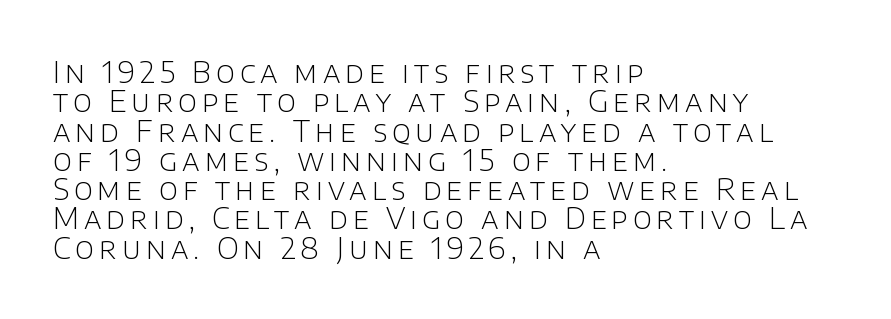
{"serif": "no", "italic": "no", "bold": "no", "weight": "light", "width": "normal", "stroke_contrast": "low", "x_height": "large", "monospaced": "no", "underline": "no", "align": "left", "line_spacing": "tight", "line_spacing_ratio": 1.01, "glyph_px": 29}
